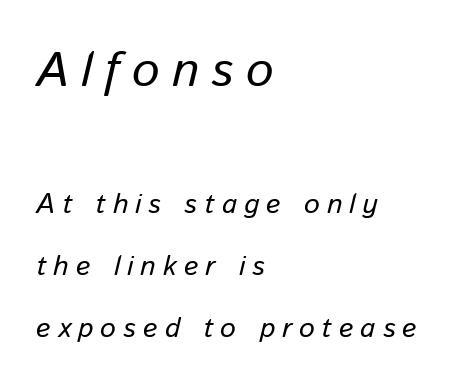
Words float on clear page, feet unadorned. Does the lettering tilt? It does — this is italic. Spacing verdict: proportional, widths tailored to each character. Is the stroke heavy? The answer is a plain regular-or-lighter. Caption: multi-line text, flush left, ragged right. These two chunks differ in scale, with the top chunk taking the larger measure.
